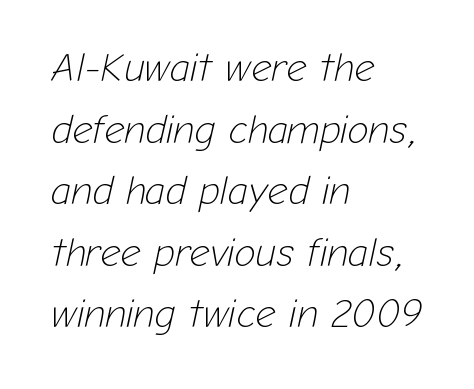
Lines of text with bare space underneath. Spacing verdict: proportional, widths tailored to each character. The text carries the slant typical of an italic or oblique font. The lines sit at an ordinary, default distance from one another.
